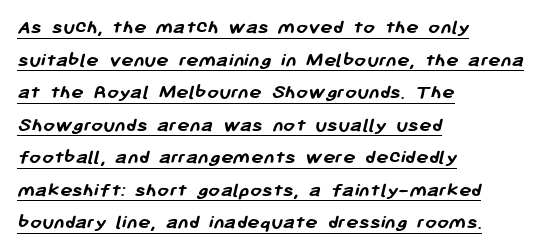
{"bold": "yes", "underline": "yes", "align": "left", "line_spacing": "normal", "line_spacing_ratio": 1.55, "letter_spacing": "normal", "letter_spacing_em": 0.0, "glyph_px": 21}
